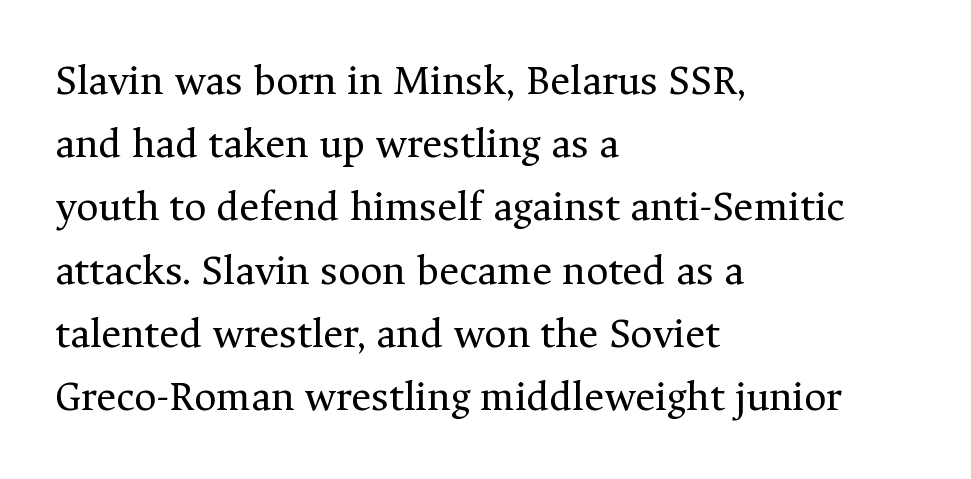
The image shows 43 px regular-weight serif type, upright; set left-aligned, normal line spacing (1.47x), normal letter spacing, not underlined; medium stroke contrast and a medium x-height.
